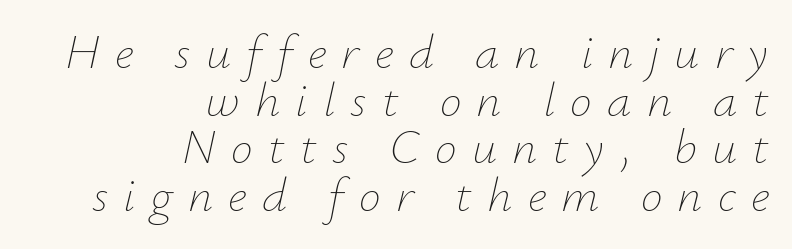
This reads as an unemphasized weight, regular at the heaviest. Does extra space separate the letters? Yes, quite a lot of it. Character widths vary here, with narrow letters taking less room than wide ones. Reading down the column, the eye jumps only a short way to each next line.
